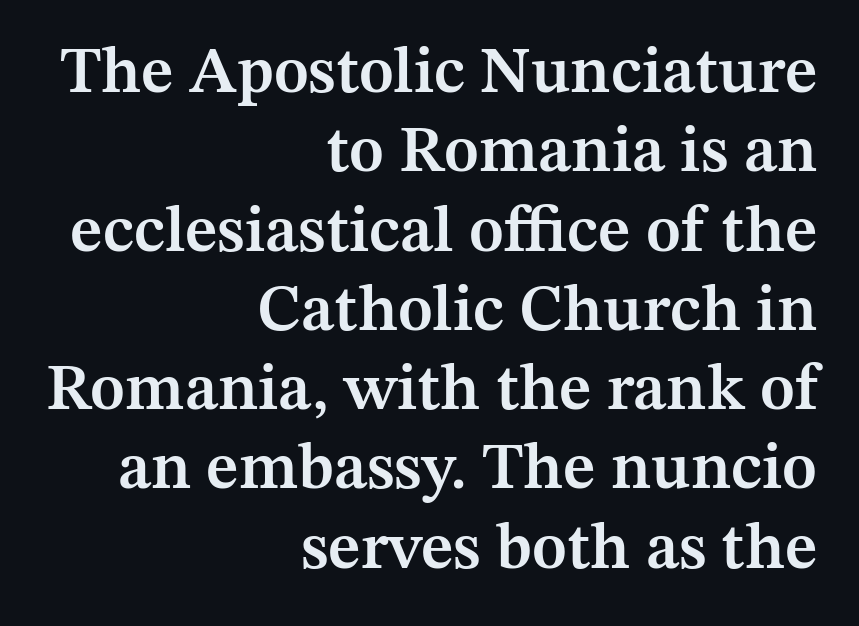
Q: Is the text bold? A: Semi-bold.
Q: Is the text italic (slanted)? A: No, it is upright.
Q: Is the typeface a serif or a sans-serif typeface? A: Serif.
Q: Is the text underlined? A: No.
Q: How is the paragraph aligned? A: Right-aligned.
Q: Is the spacing between letters normal or unusually wide? A: Normal.
Q: Width (condensed, normal, or wide)? A: Normal.
Q: Stroke contrast? A: Medium.
Q: x-height? A: Medium.
Q: Monospaced? A: No.
